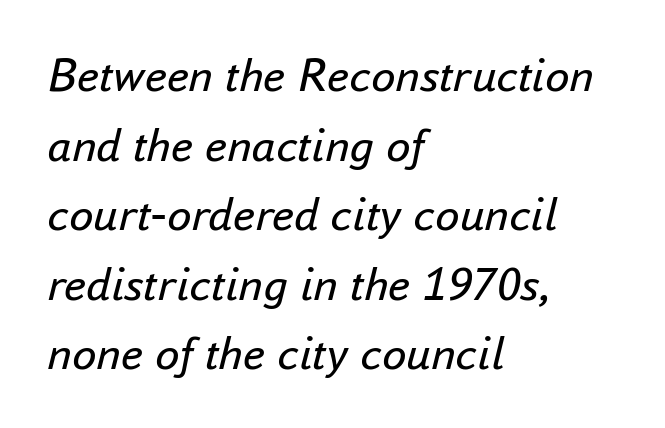
A classic flush-left, rag-right setting is used for this passage. The rendering applies a slant to the glyphs. The typeface has the unassuming heft of standard copy or less. Words appear dense and cohesive because spacing is normal.
